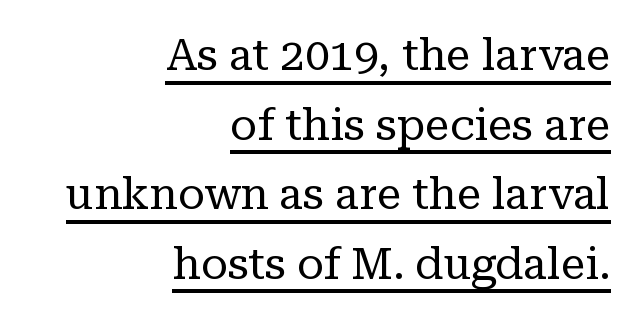
The image shows 44 px regular-weight serif type, upright; set right-aligned, normal line spacing (1.58x), normal letter spacing, underlined; low stroke contrast and a medium x-height.
